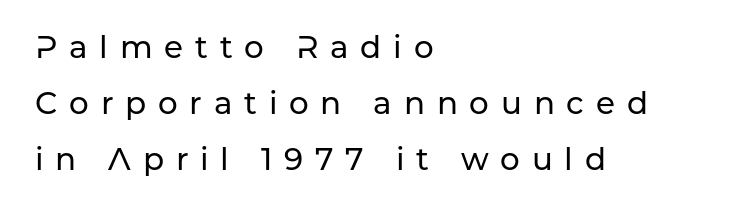
Only glyphs here, with clear space below each row. Does the lettering tilt? It doesn't — this is upright. Tracking value appears strongly positive — letters spread wide. Each line starts at the same left margin while the right side varies. The face used here is proportionally spaced, like ordinary book or web type. Letterform terminals end flat and unadorned throughout the passage.
